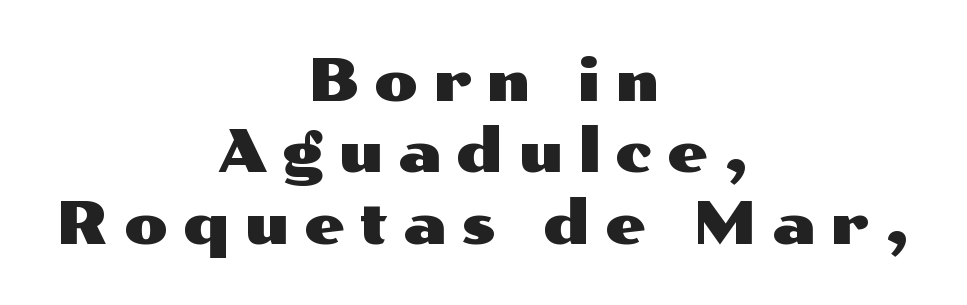
The image shows 58 px wide sans-serif type, upright; set centered, line spacing 1.23x, unusually wide letter spacing (+0.25 em), not underlined; medium stroke contrast and a medium x-height.
